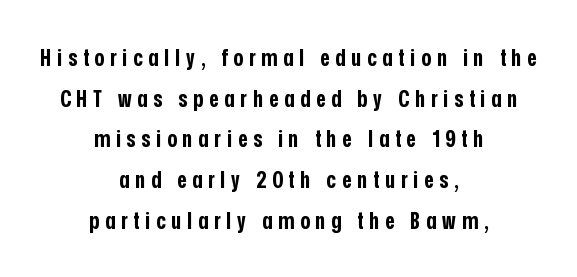
Q: Is the text bold? A: Yes.
Q: Is the text italic (slanted)? A: No, it is upright.
Q: Is the text underlined? A: No.
Q: How is the paragraph aligned? A: Centered.
Q: Is the spacing between letters normal or unusually wide? A: Unusually wide.
